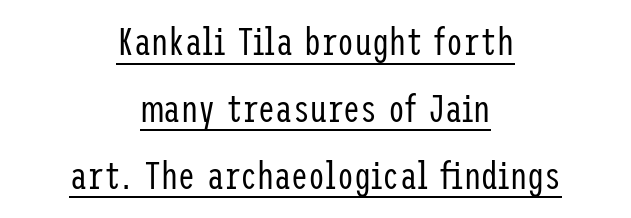
Q: Is the text bold? A: No.
Q: Is the text italic (slanted)? A: No, it is upright.
Q: Is the typeface a serif or a sans-serif typeface? A: Sans-serif.
Q: Is the text underlined? A: Yes.
Q: How is the paragraph aligned? A: Centered.
Q: Is the spacing between letters normal or unusually wide? A: Normal.
Q: Width (condensed, normal, or wide)? A: Condensed.
Q: Stroke contrast? A: Low.
Q: x-height? A: Medium.
